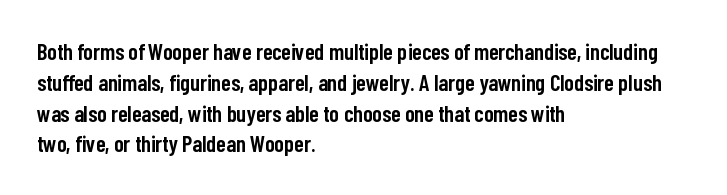
{"italic": "no", "bold": "semi", "underline": "no", "align": "left", "line_spacing": "normal", "line_spacing_ratio": 1.34, "letter_spacing": "normal", "letter_spacing_em": 0.0, "glyph_px": 23}
